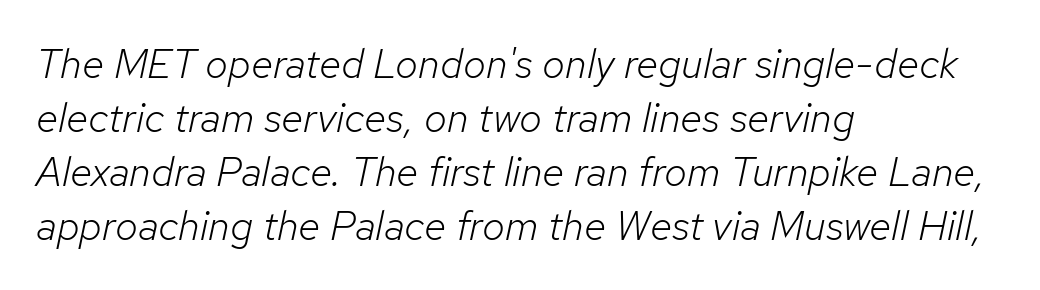
The image shows 41 px light type, italic (leaning right); set left-aligned, normal line spacing (1.32x), normal letter spacing, not underlined; low stroke contrast and a medium x-height.
